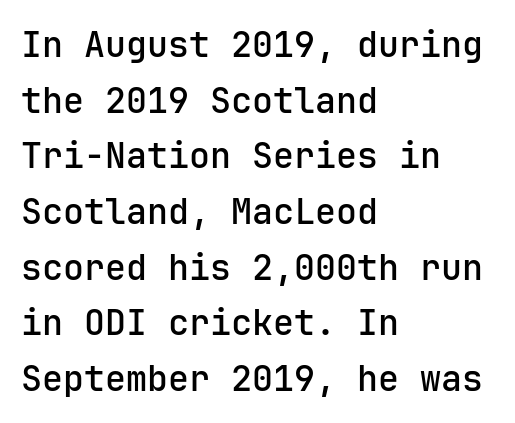
Q: Is the text italic (slanted)? A: No, it is upright.
Q: Is the typeface a serif or a sans-serif typeface? A: Sans-serif.
Q: Is the text underlined? A: No.
Q: How is the paragraph aligned? A: Left-aligned.
Q: Is the spacing between letters normal or unusually wide? A: Normal.
Q: Is the spacing between lines tight, normal or loose? A: Normal.
Q: Width (condensed, normal, or wide)? A: Normal.
Q: Stroke contrast? A: Low.
Q: x-height? A: Medium.
Q: Monospaced? A: Yes.
